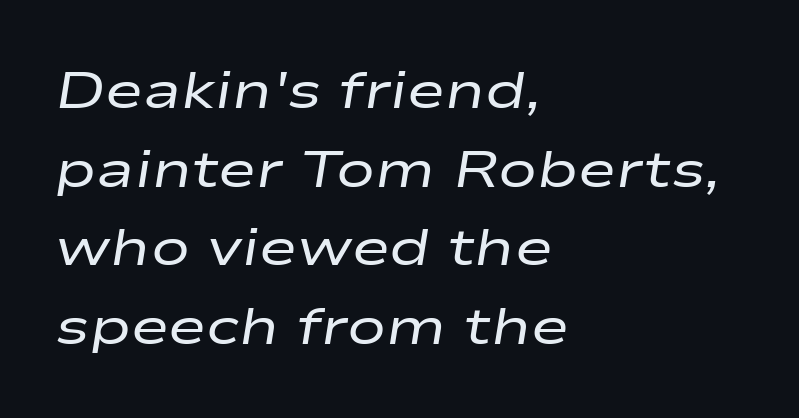
{"italic": "yes", "lean": "right", "slant_degrees": 9, "bold": "no", "weight": "regular", "width": "wide", "stroke_contrast": "low", "x_height": "medium", "monospaced": "no", "underline": "no", "align": "left", "line_spacing": "normal", "line_spacing_ratio": 1.51, "letter_spacing": "normal", "letter_spacing_em": 0.0, "glyph_px": 52}
